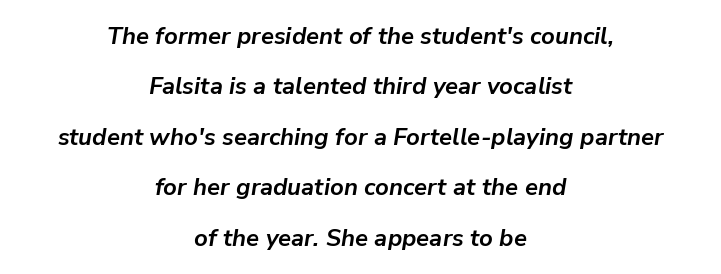
Students, note that the glyphs here touch the page at normal intervals. The strip under each line holds only bare page. What weight is shown? A full bold with thick strokes. The font's italic variant was chosen for this text. Both edges are ragged and mirror each other, which tells us the setting is centered. Summary of vertical rhythm: relaxed, with wide interline spacing.
